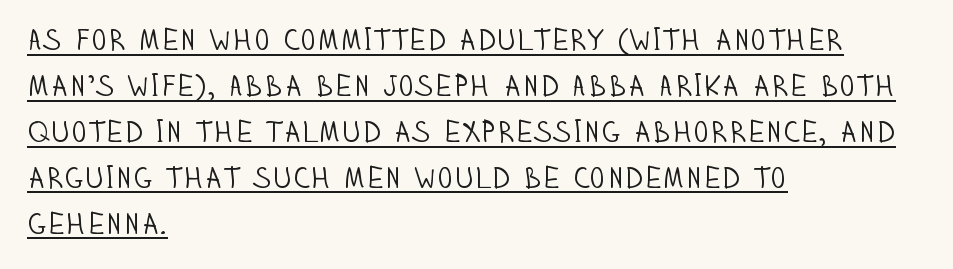
{"serif": "no", "italic": "no", "bold": "no", "weight": "light", "width": "condensed", "stroke_contrast": "low", "x_height": "large", "monospaced": "no", "underline": "yes", "align": "left", "line_spacing": "normal", "line_spacing_ratio": 1.53, "letter_spacing": "normal", "letter_spacing_em": 0.0, "glyph_px": 30}
